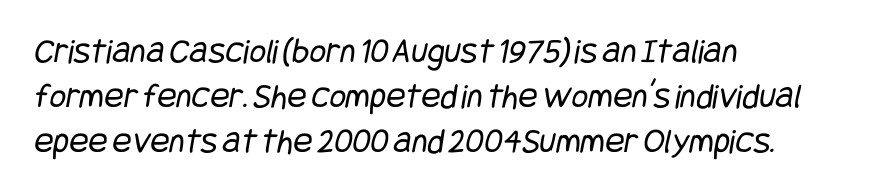
The image shows 36 px regular-weight, condensed sans-serif type; set left-aligned, normal line spacing (1.25x), normal letter spacing, not underlined; low stroke contrast and a large x-height.
